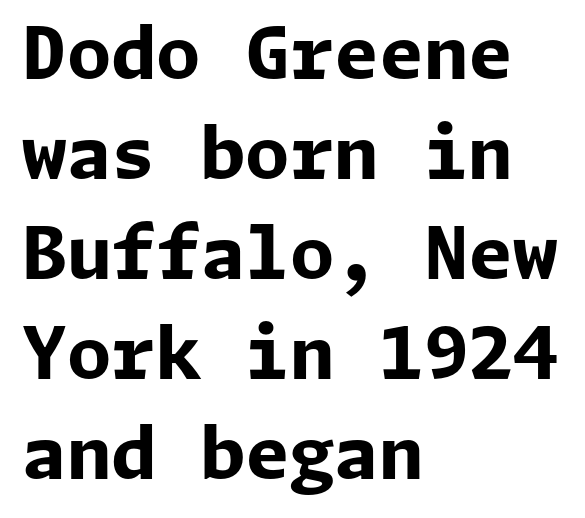
The designer went with a sans here, leaving each stem footless. Leftover space on each line is placed entirely after the last word. I'd describe the lettering as bold — thick and assertive. Underline: absent. Does extra space separate the letters? No, they use regular spacing. The space between consecutive lines is moderate.
